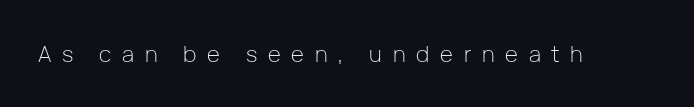
Q: Is the text bold? A: No.
Q: Is the text italic (slanted)? A: No, it is upright.
Q: Is the text underlined? A: No.
Q: Is the spacing between letters normal or unusually wide? A: Unusually wide.
